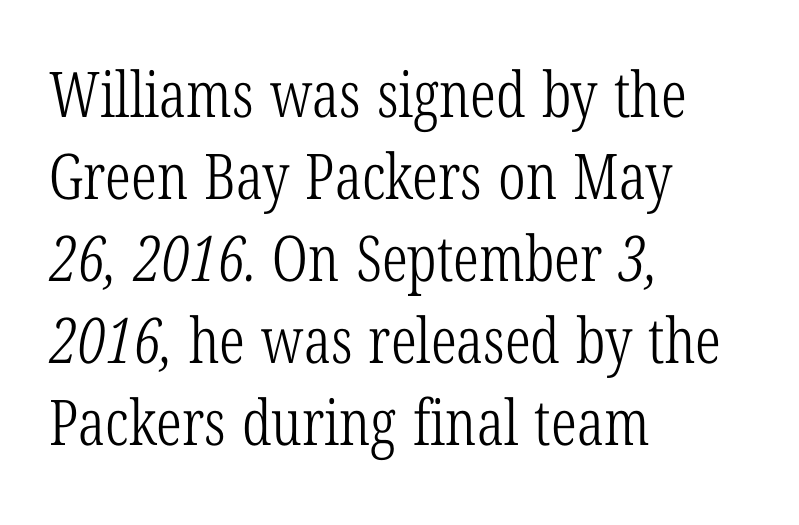
{"serif": "yes", "bold": "no", "weight": "light", "width": "condensed", "stroke_contrast": "low", "x_height": "medium", "monospaced": "no", "underline": "no", "align": "left", "line_spacing": "normal", "line_spacing_ratio": 1.3, "letter_spacing": "normal", "letter_spacing_em": 0.0, "glyph_px": 63}
